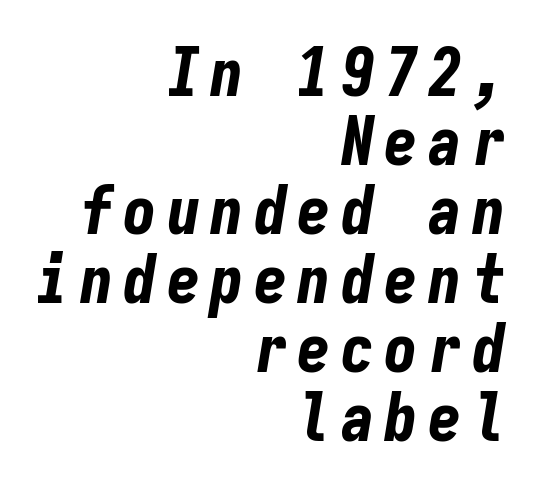
Q: Is the text bold? A: Yes.
Q: Is the text italic (slanted)? A: Yes, it leans right by about 9 degrees.
Q: Is the text underlined? A: No.
Q: How is the paragraph aligned? A: Right-aligned.
Q: Is the spacing between lines tight, normal or loose? A: Tight.
Q: Width (condensed, normal, or wide)? A: Condensed.
Q: Stroke contrast? A: Low.
Q: x-height? A: Medium.
Q: Monospaced? A: Yes.
